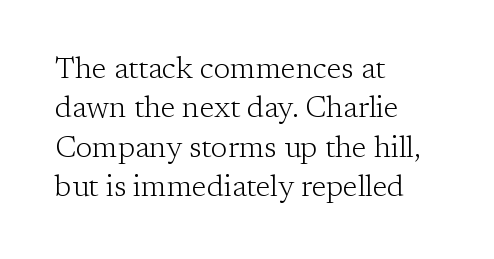
{"serif": "yes", "italic": "no", "bold": "no", "weight": "light", "width": "normal", "stroke_contrast": "low", "x_height": "medium", "monospaced": "no", "underline": "no", "align": "left", "line_spacing": "normal", "line_spacing_ratio": 1.31, "letter_spacing": "normal", "letter_spacing_em": 0.0, "glyph_px": 30}
